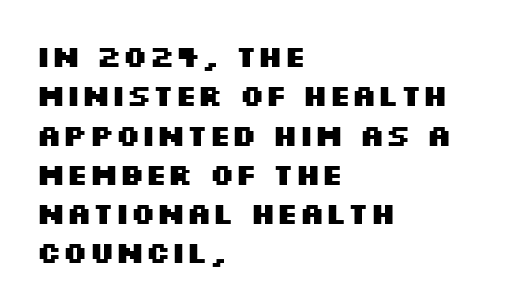
The zone under the glyphs is completely vacant. Thick stems and heavy bowls — unmistakably bold. A typesetter would call this zero additional tracking. The rendering uses natural spacing where letterforms have individual widths.
